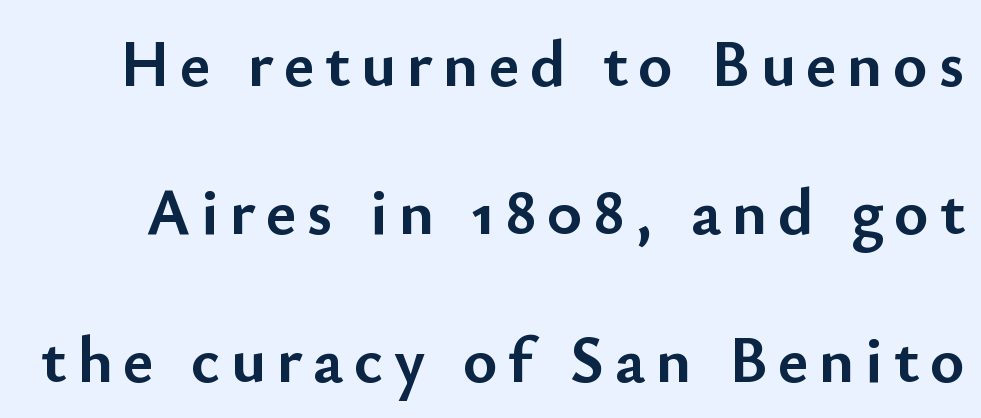
Q: Is the text bold? A: Yes.
Q: Is the text italic (slanted)? A: No, it is upright.
Q: Is the typeface a serif or a sans-serif typeface? A: Sans-serif.
Q: Is the text underlined? A: No.
Q: Is the spacing between lines tight, normal or loose? A: Loose.
Q: Width (condensed, normal, or wide)? A: Normal.
Q: Stroke contrast? A: Low.
Q: x-height? A: Small.
Q: Monospaced? A: No.
